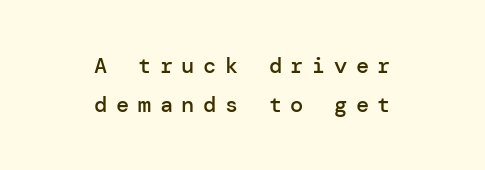
The image shows 22 px text type, upright; set centered, line spacing 1.77x, unusually wide letter spacing (+0.39 em), not underlined.
